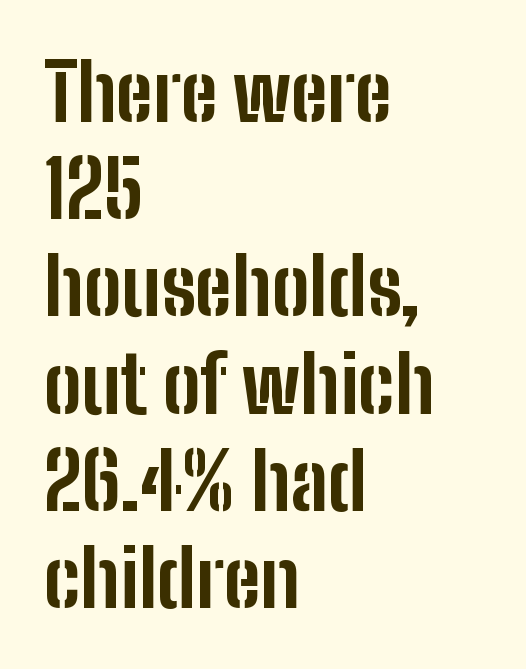
The strokes are fattened all the way to bold. A typesetter would label this face a sans. Nobody touched the tracking dial on this one. Do the letters lean? They stand straight. Honestly, there is no underline to notice here at all.
